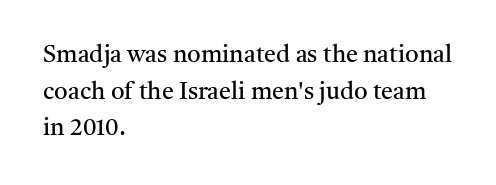
Standard letterfit; no display-style spreading of the glyphs. No chunkiness to these letters — they're not bold. This is roman type, the default non-slanted kind. Does the copy run flush right? No — it runs flush left.
